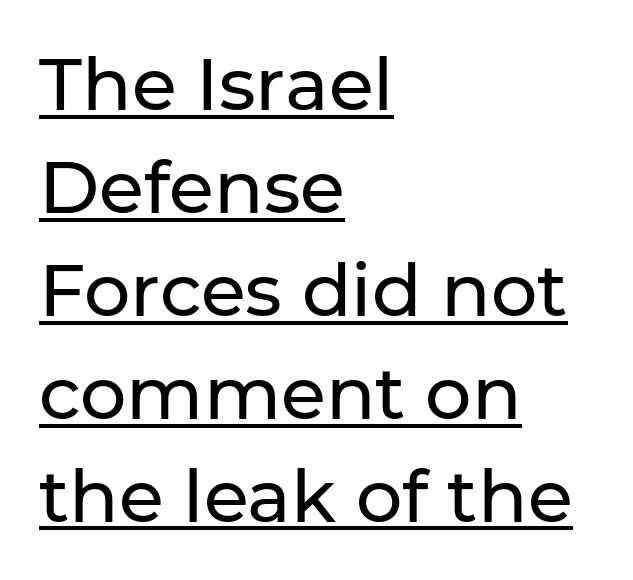
Q: Is the text italic (slanted)? A: No, it is upright.
Q: Is the typeface a serif or a sans-serif typeface? A: Sans-serif.
Q: Is the text underlined? A: Yes.
Q: How is the paragraph aligned? A: Left-aligned.
Q: Is the spacing between letters normal or unusually wide? A: Normal.
Q: Is the spacing between lines tight, normal or loose? A: Normal.
Q: Width (condensed, normal, or wide)? A: Normal.
Q: Stroke contrast? A: Low.
Q: x-height? A: Medium.
Q: Monospaced? A: No.
